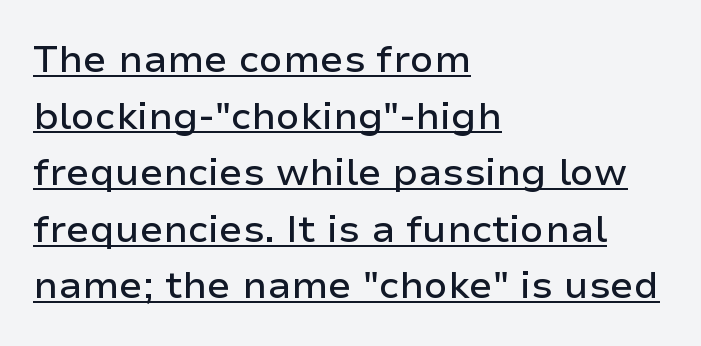
Q: Is the text italic (slanted)? A: No, it is upright.
Q: Is the typeface a serif or a sans-serif typeface? A: Sans-serif.
Q: Is the text underlined? A: Yes.
Q: How is the paragraph aligned? A: Left-aligned.
Q: Is the spacing between letters normal or unusually wide? A: Normal.
Q: Is the spacing between lines tight, normal or loose? A: Normal.
Q: Width (condensed, normal, or wide)? A: Normal.
Q: Stroke contrast? A: Low.
Q: x-height? A: Medium.
Q: Monospaced? A: No.
